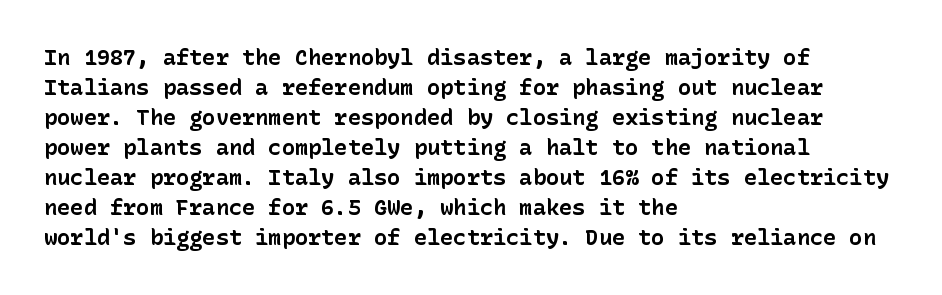
Q: Is the text bold? A: Yes.
Q: Is the text italic (slanted)? A: No, it is upright.
Q: Is the text underlined? A: No.
Q: How is the paragraph aligned? A: Left-aligned.
Q: Is the spacing between letters normal or unusually wide? A: Normal.
Q: Is the spacing between lines tight, normal or loose? A: Normal.
